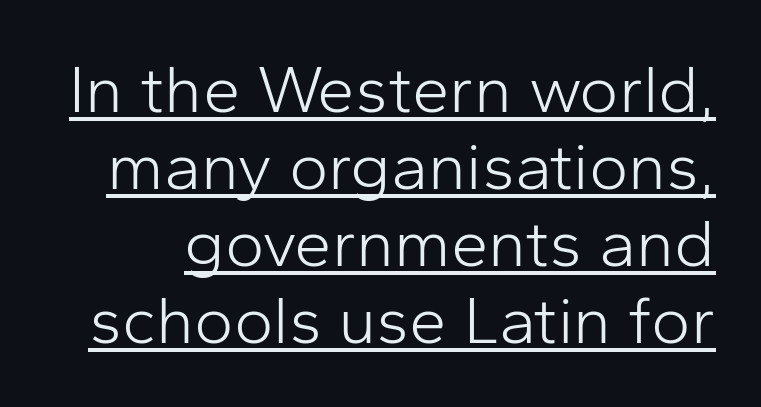
The image shows 67 px light sans-serif type, upright; set tight line spacing (1.15x), normal letter spacing, underlined; low stroke contrast and a medium x-height.
